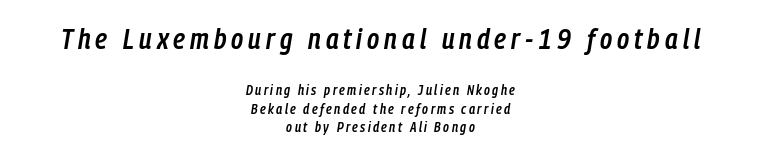
Short and long lines alike share a common midpoint. Character widths vary here, with narrow letters taking less room than wide ones. Each glyph is drawn with semibold strokes, heavier than normal yet not fully bold. Is the type slanted? Yes — the strokes lean at a clear angle. The rendering uses a moderate line-height, typical for paragraphs. The specimen omits any rule beneath the text block's lines.
